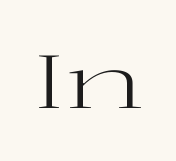
The image shows 73 px regular-weight, wide serif type, upright; set normal letter spacing, not underlined; high stroke contrast and a medium x-height.
